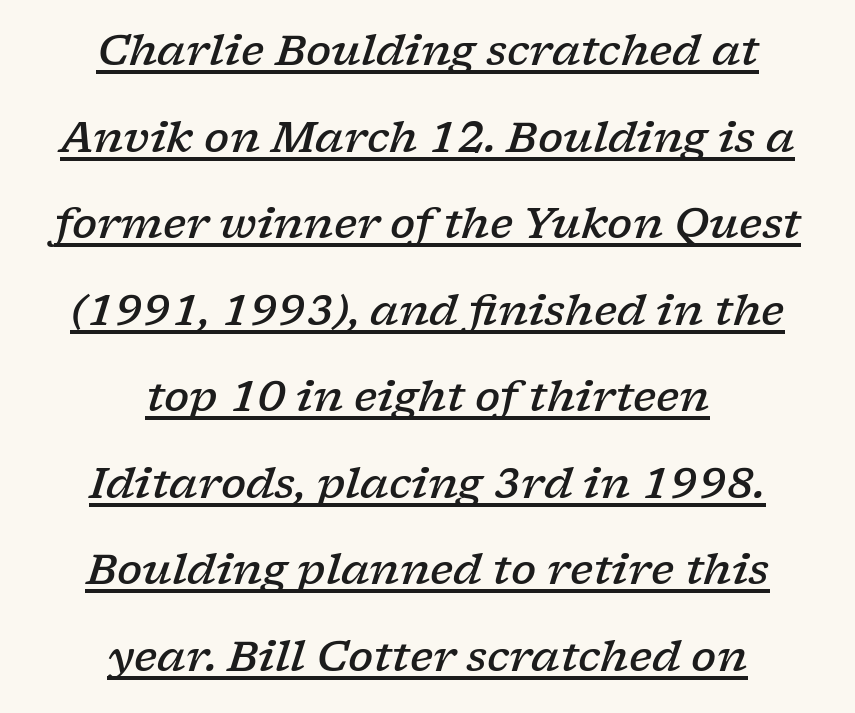
Q: Is the text bold? A: Semi-bold.
Q: Is the text italic (slanted)? A: Yes, it leans right by about 17 degrees.
Q: Is the typeface a serif or a sans-serif typeface? A: Serif.
Q: Is the text underlined? A: Yes.
Q: How is the paragraph aligned? A: Centered.
Q: Is the spacing between letters normal or unusually wide? A: Normal.
Q: Is the spacing between lines tight, normal or loose? A: Loose.
Q: Width (condensed, normal, or wide)? A: Wide.
Q: Stroke contrast? A: Low.
Q: x-height? A: Medium.
Q: Monospaced? A: No.
